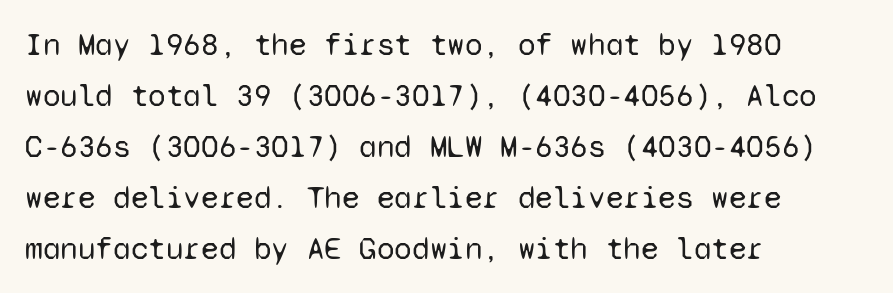
Q: Is the text bold? A: No.
Q: Is the text italic (slanted)? A: No, it is upright.
Q: Is the typeface a serif or a sans-serif typeface? A: Sans-serif.
Q: Is the text underlined? A: No.
Q: How is the paragraph aligned? A: Left-aligned.
Q: Is the spacing between letters normal or unusually wide? A: Normal.
Q: Is the spacing between lines tight, normal or loose? A: Normal.
Q: Width (condensed, normal, or wide)? A: Normal.
Q: Stroke contrast? A: Low.
Q: x-height? A: Medium.
Q: Monospaced? A: Yes.
